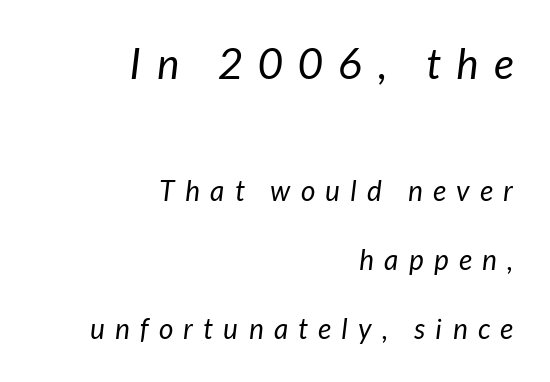
The image shows 42 px regular-weight type, italic (leaning right); set right-aligned, loose line spacing (2.45x), unusually wide letter spacing (+0.37 em), not underlined; the first (top) block is 1.5x larger; low stroke contrast and a medium x-height.
